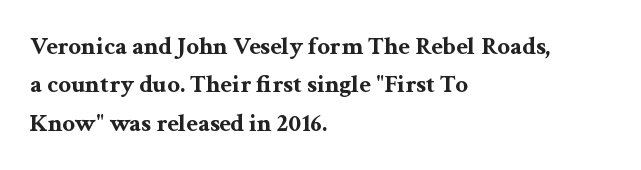
Q: Is the text bold? A: Yes.
Q: Is the text italic (slanted)? A: No, it is upright.
Q: Is the text underlined? A: No.
Q: How is the paragraph aligned? A: Left-aligned.
Q: Is the spacing between letters normal or unusually wide? A: Normal.
Q: Is the spacing between lines tight, normal or loose? A: Normal.
